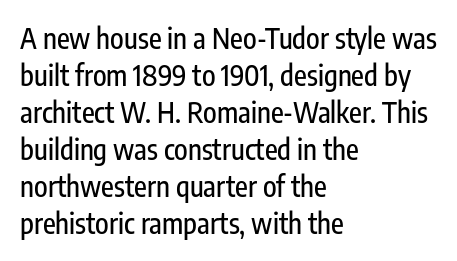
Horizontal alignment here is leftward, the default for most running prose. Every stem runs plumb, perpendicular to the baseline. Vertically, the passage feels balanced, rows spaced as you'd expect. Here the designer chose a conventional face with non-uniform glyph widths. Any mark beneath the type? The region is blank. Characters follow at the spacing the type designer built in.
